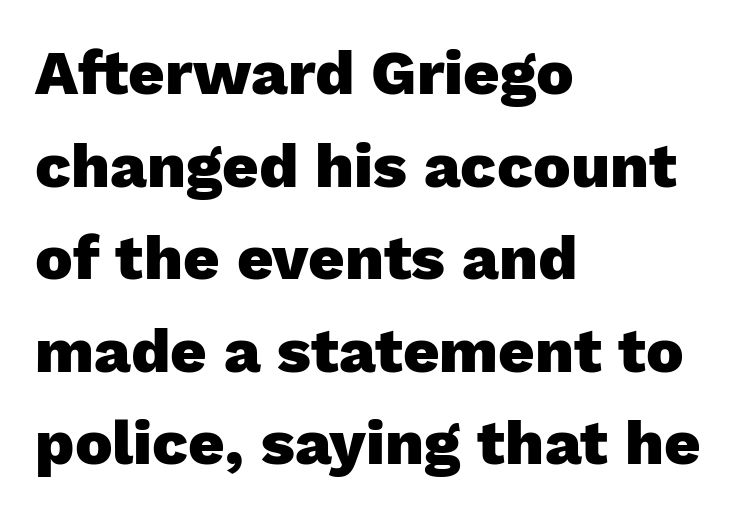
Casual observation: everything's shoved over to the left. Nobody touched the tracking dial on this one. Style check: upright. A sans-serif font was chosen for this passage.
